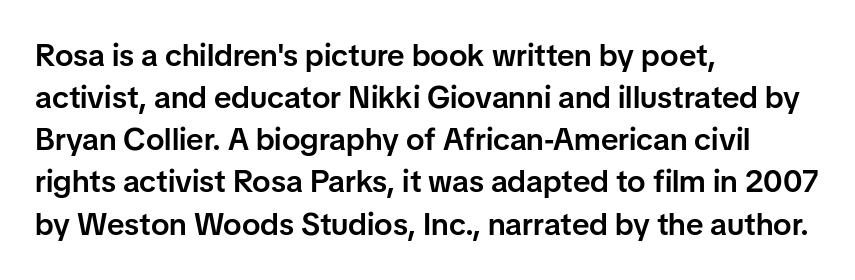
The image shows 31 px semibold sans-serif type, upright; set left-aligned, normal line spacing (1.36x), normal letter spacing, not underlined; low stroke contrast and a medium x-height.
